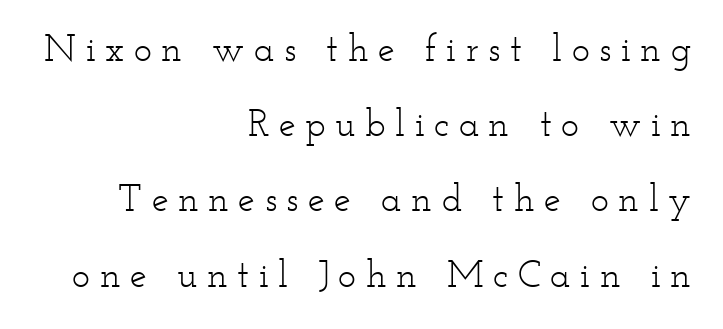
Looks like regular typesetting: each glyph gets only the width it needs. Glyph-to-glyph distance is far greater than everyday printed text. Notice how the passage keeps a crisp vertical edge on the right only. Look at the bottom of the vertical strokes: they flare into serifs here. Underlining? Definitely not there.
